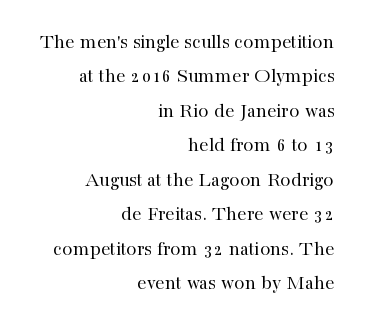
The letters stand upright; this is a roman face. Words appear dense and cohesive because spacing is normal. This is not heavy type; no bold has been used. Regarding leading, the lines here are spaced in the standard way.
